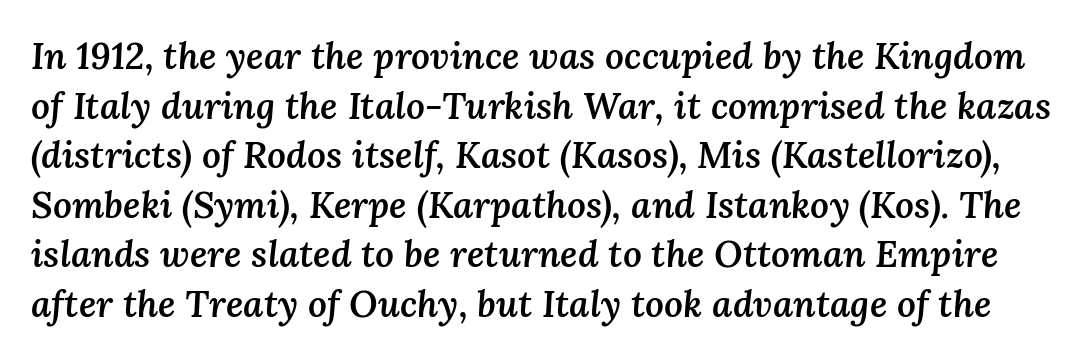
{"italic": "yes", "lean": "right", "slant_degrees": 3, "bold": "semi", "weight": "semibold", "width": "normal", "stroke_contrast": "medium", "x_height": "medium", "monospaced": "no", "underline": "no", "line_spacing": "normal", "line_spacing_ratio": 1.34, "letter_spacing": "normal", "letter_spacing_em": 0.0, "glyph_px": 37}
